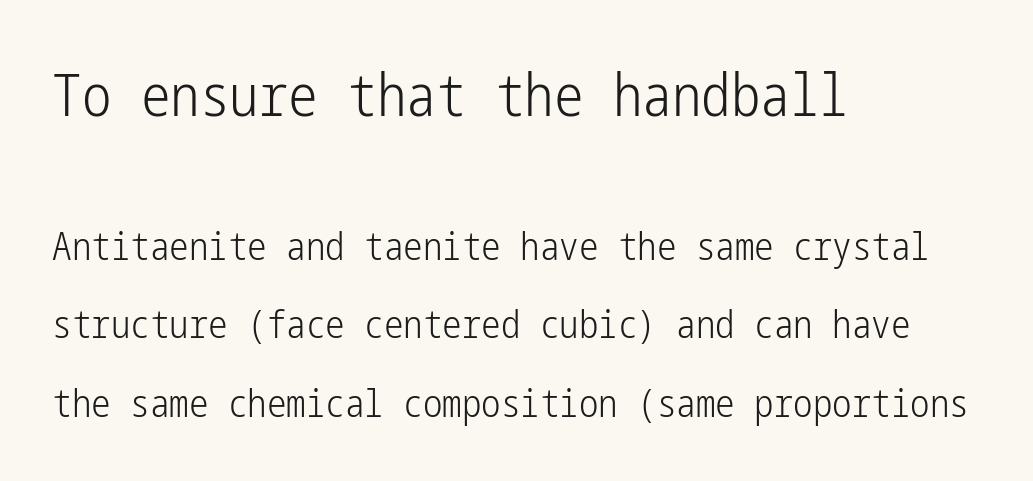
{"serif": "no", "italic": "no", "bold": "no", "weight": "light", "width": "condensed", "stroke_contrast": "low", "x_height": "medium", "underline": "no", "align": "left", "line_spacing": "loose", "line_spacing_ratio": 2.01, "letter_spacing": "normal", "letter_spacing_em": 0.0, "larger_block": "first", "size_ratio": 1.51, "glyph_px": 59}
